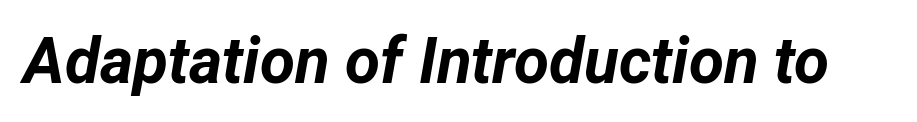
{"italic": "yes", "lean": "right", "slant_degrees": 12, "bold": "yes", "weight": "bold", "width": "normal", "stroke_contrast": "low", "x_height": "medium", "monospaced": "no", "underline": "no", "letter_spacing": "normal", "letter_spacing_em": 0.0, "glyph_px": 64}
